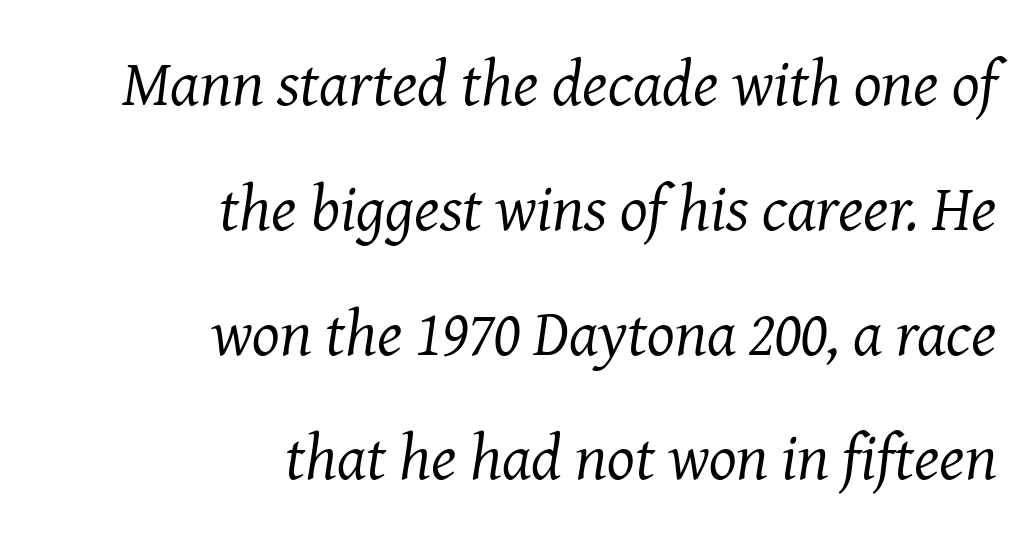
Q: Is the text bold? A: No.
Q: Is the text italic (slanted)? A: Yes, it leans right by about 8 degrees.
Q: Is the typeface a serif or a sans-serif typeface? A: Serif.
Q: Is the text underlined? A: No.
Q: How is the paragraph aligned? A: Right-aligned.
Q: Is the spacing between letters normal or unusually wide? A: Normal.
Q: Is the spacing between lines tight, normal or loose? A: Loose.
Q: Width (condensed, normal, or wide)? A: Normal.
Q: Stroke contrast? A: Medium.
Q: x-height? A: Medium.
Q: Monospaced? A: No.
